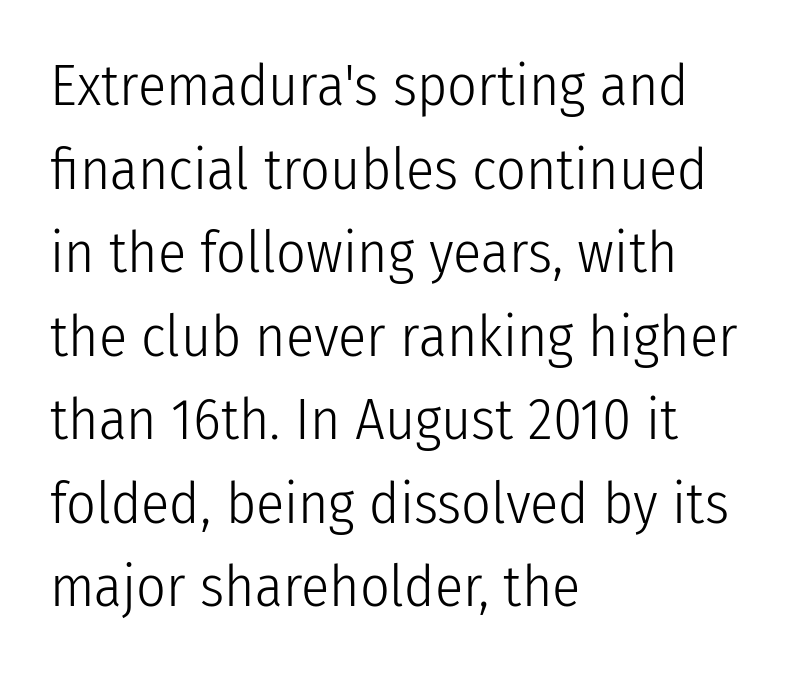
The image shows 58 px light, condensed sans-serif type, upright; set left-aligned, normal line spacing (1.44x), normal letter spacing, not underlined; low stroke contrast and a medium x-height.
